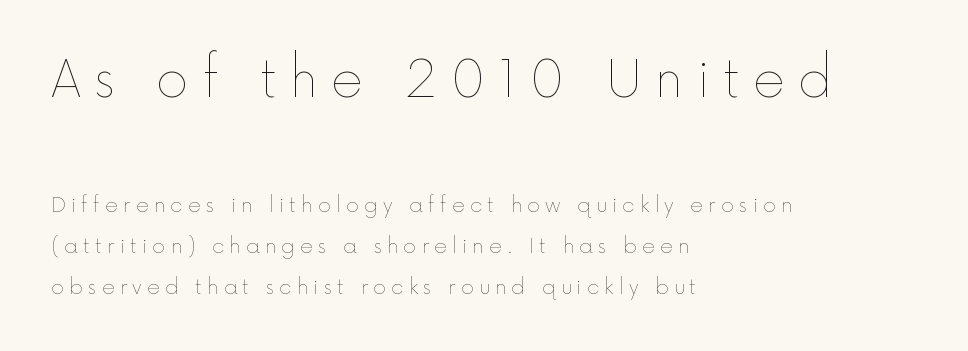
The image shows 50 px thin type, upright; set left-aligned, loose line spacing (2.04x), unusually wide letter spacing (+0.25 em), not underlined; the first (top) block is 2.5x larger; a medium x-height.
